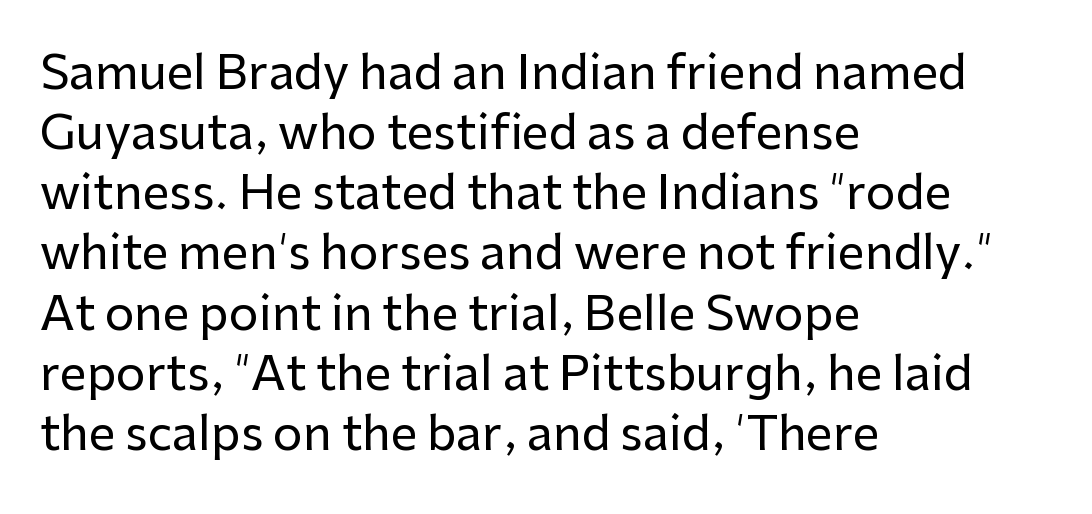
The image shows 47 px sans-serif type, upright; set left-aligned, normal line spacing (1.28x), normal letter spacing, not underlined; low stroke contrast and a medium x-height.
